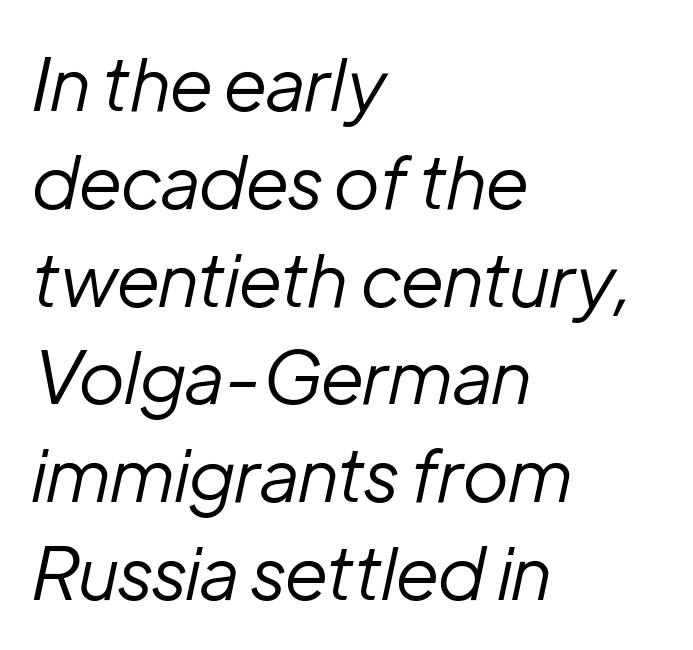
Q: Is the text bold? A: No.
Q: Is the text italic (slanted)? A: Yes, it leans right by about 12 degrees.
Q: Is the text underlined? A: No.
Q: How is the paragraph aligned? A: Left-aligned.
Q: Is the spacing between letters normal or unusually wide? A: Normal.
Q: Is the spacing between lines tight, normal or loose? A: Normal.
Q: Width (condensed, normal, or wide)? A: Normal.
Q: Stroke contrast? A: Low.
Q: x-height? A: Medium.
Q: Monospaced? A: No.
